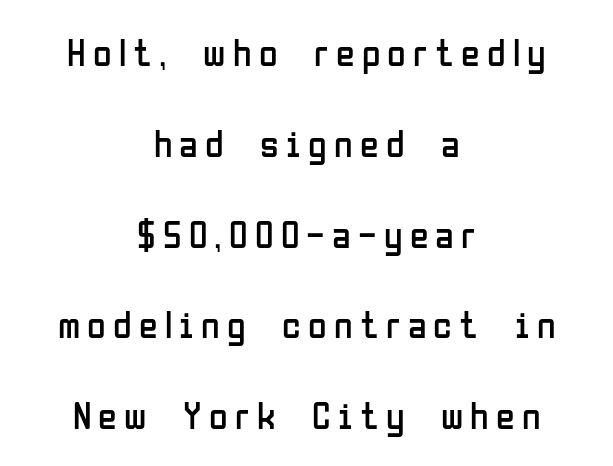
The image shows 38 px regular-weight, condensed sans-serif type, upright; set centered, loose line spacing (2.39x), not underlined; low stroke contrast and a medium x-height.
